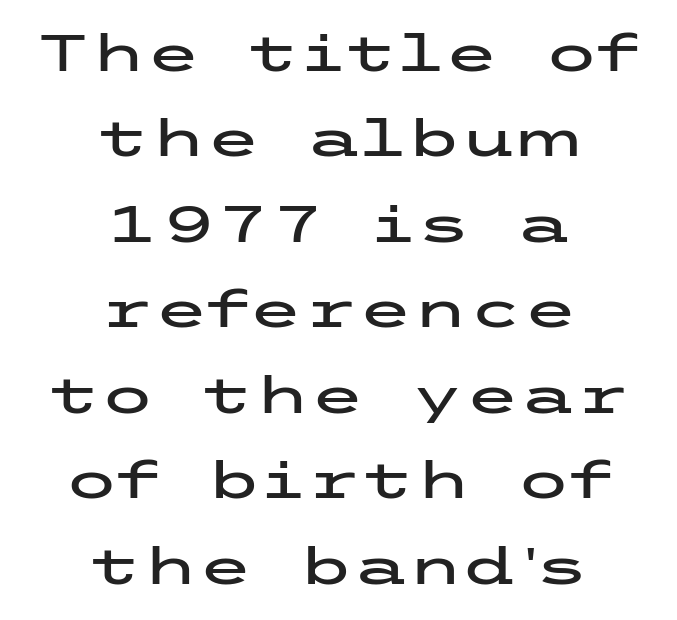
No italicization has been applied; the sample stays upright. Here the glyphs are tracked normally, forming tight word shapes. Decoration check: the copy has no underline. Check where the strokes stop: nothing finishes them off — pure sans. Typeset on center — no edge is straight.
